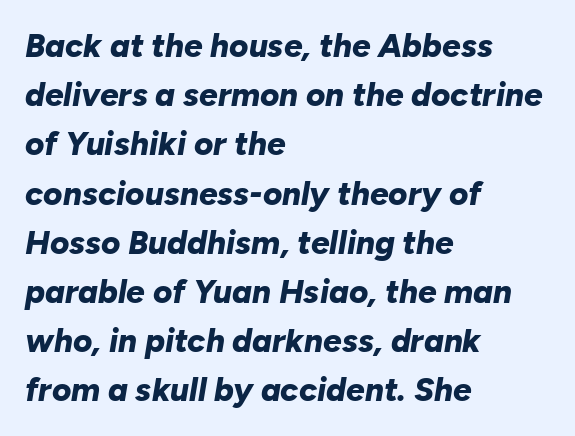
What stands out about the letter spacing? Nothing — it is the standard amount. Type without underlining. Think of a printed novel: that variable character pitch is what you see here. Caption: bold face, heavy strokes. Casual observation: everything's shoved over to the left. Does the lettering tilt? It does — this is italic.
